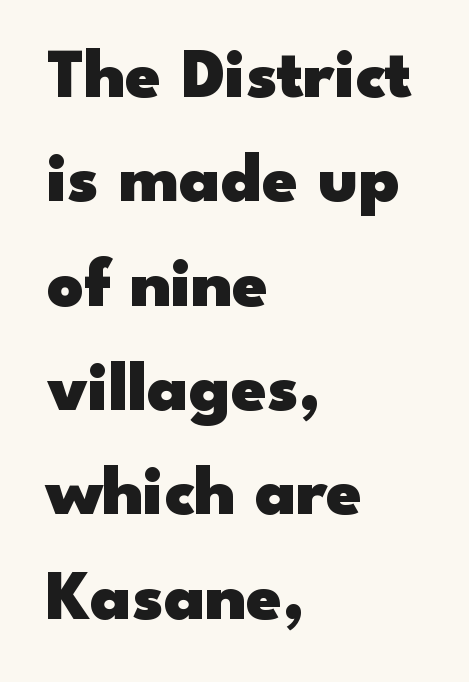
{"serif": "no", "italic": "no", "bold": "yes", "weight": "heavy", "width": "wide", "stroke_contrast": "low", "x_height": "small", "monospaced": "no", "underline": "no", "align": "left", "line_spacing": "normal", "line_spacing_ratio": 1.47, "letter_spacing": "normal", "letter_spacing_em": 0.0, "glyph_px": 71}
